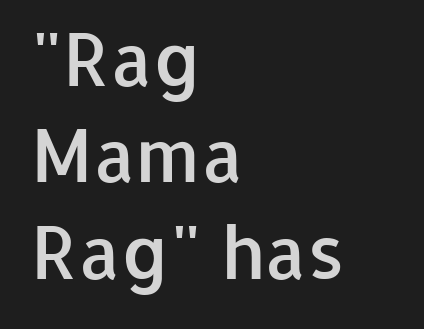
The image shows 73 px semibold sans-serif type, upright; set left-aligned, normal line spacing (1.32x), normal letter spacing, not underlined; low stroke contrast and a medium x-height.
